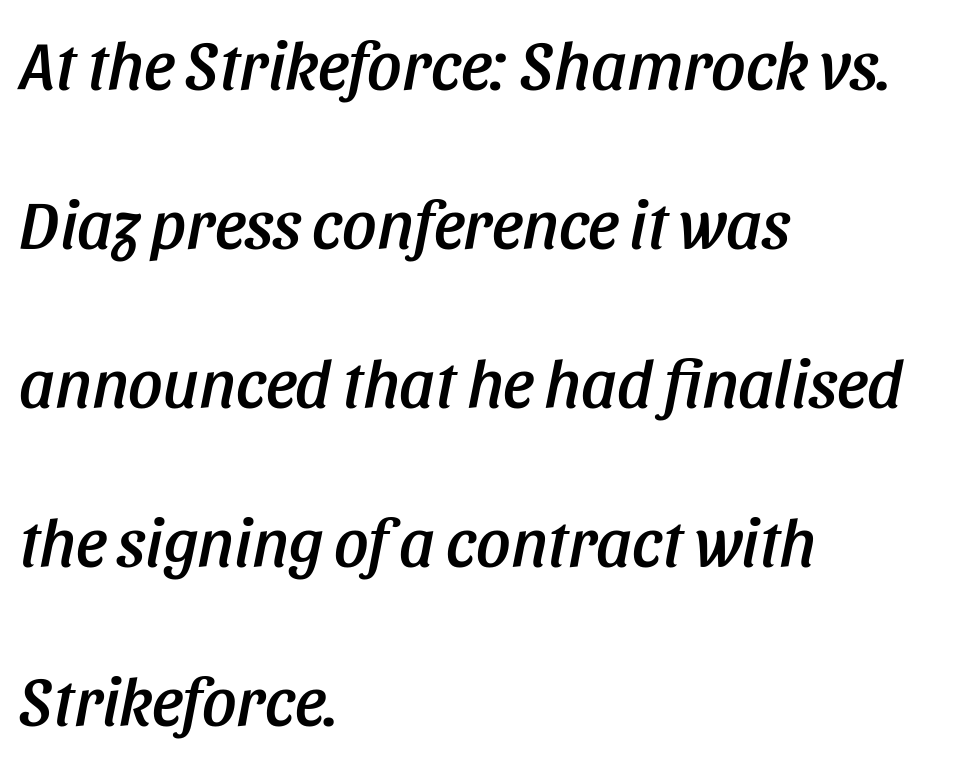
{"italic": "yes", "lean": "right", "slant_degrees": 11, "width": "condensed", "stroke_contrast": "low", "x_height": "large", "monospaced": "no", "underline": "no", "align": "left", "line_spacing": "loose", "line_spacing_ratio": 2.34, "letter_spacing": "normal", "letter_spacing_em": 0.0, "glyph_px": 68}
